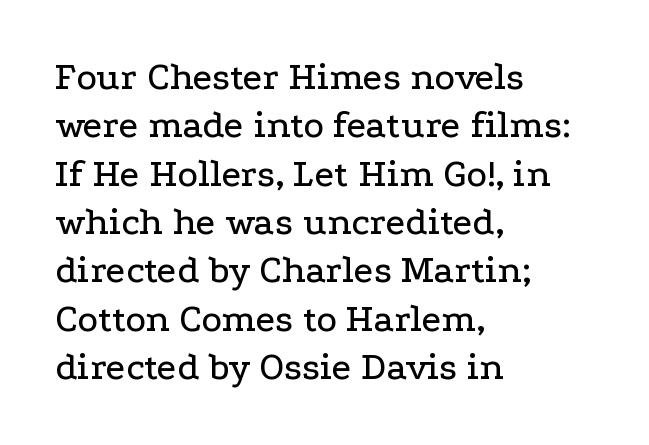
Q: Is the text italic (slanted)? A: No, it is upright.
Q: Is the typeface a serif or a sans-serif typeface? A: Serif.
Q: Is the text underlined? A: No.
Q: How is the paragraph aligned? A: Left-aligned.
Q: Is the spacing between letters normal or unusually wide? A: Normal.
Q: Width (condensed, normal, or wide)? A: Wide.
Q: Stroke contrast? A: Low.
Q: x-height? A: Medium.
Q: Monospaced? A: No.
